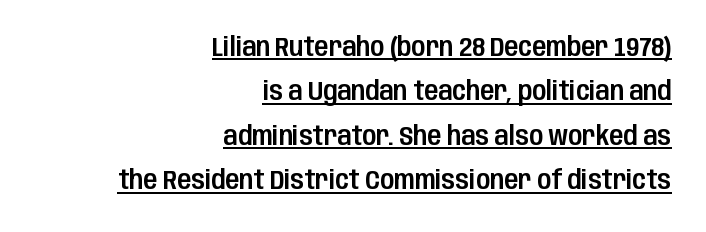
Do the letters lean? They stand straight. Decoration check: the copy is underlined. The letters sit at their default tracking, neither squeezed nor spread. Short and long lines alike share a common ending point at right.
